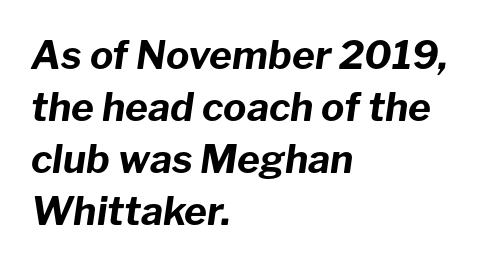
Q: Is the text bold? A: Yes.
Q: Is the text italic (slanted)? A: Yes, it leans right by about 8 degrees.
Q: Is the text underlined? A: No.
Q: How is the paragraph aligned? A: Left-aligned.
Q: Is the spacing between letters normal or unusually wide? A: Normal.
Q: Is the spacing between lines tight, normal or loose? A: Normal.
Q: Width (condensed, normal, or wide)? A: Normal.
Q: Stroke contrast? A: Low.
Q: x-height? A: Medium.
Q: Monospaced? A: No.
